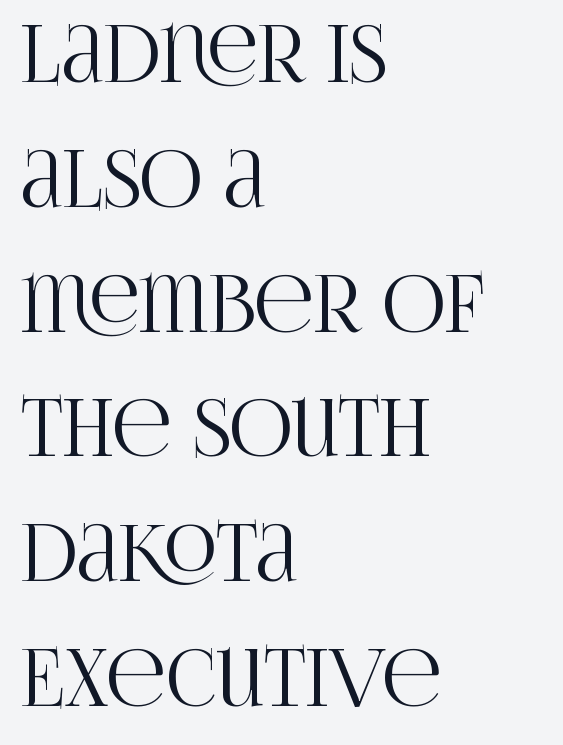
The rendering uses natural spacing where letterforms have individual widths. Underline: absent. Tall strokes in this sample are plumb rather than angled. Caption: multi-line text, flush left, ragged right.
